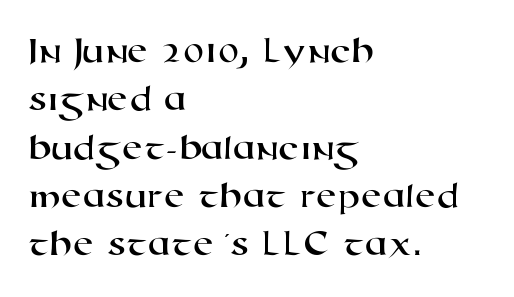
{"serif": "no", "width": "wide", "stroke_contrast": "high", "x_height": "medium", "monospaced": "no", "underline": "no", "align": "left", "line_spacing": "normal", "line_spacing_ratio": 1.27, "letter_spacing": "normal", "letter_spacing_em": 0.0, "glyph_px": 38}
